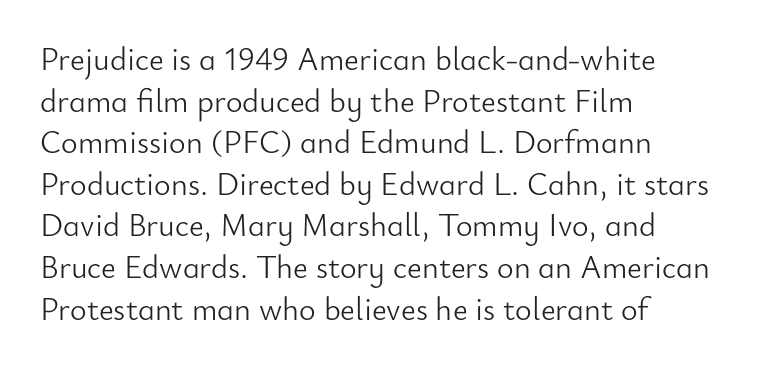
Q: Is the text bold? A: No.
Q: Is the text italic (slanted)? A: No, it is upright.
Q: Is the typeface a serif or a sans-serif typeface? A: Sans-serif.
Q: Is the text underlined? A: No.
Q: How is the paragraph aligned? A: Left-aligned.
Q: Is the spacing between letters normal or unusually wide? A: Normal.
Q: Is the spacing between lines tight, normal or loose? A: Normal.
Q: Width (condensed, normal, or wide)? A: Normal.
Q: Stroke contrast? A: Low.
Q: x-height? A: Small.
Q: Monospaced? A: No.
